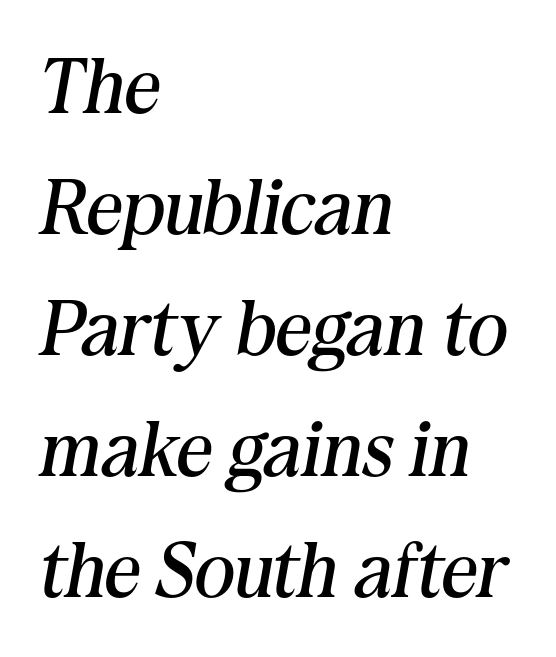
Q: Is the text bold? A: No.
Q: Is the text italic (slanted)? A: Yes, it leans right by about 10 degrees.
Q: Is the typeface a serif or a sans-serif typeface? A: Serif.
Q: Is the text underlined? A: No.
Q: How is the paragraph aligned? A: Left-aligned.
Q: Is the spacing between letters normal or unusually wide? A: Normal.
Q: Is the spacing between lines tight, normal or loose? A: Normal.
Q: Width (condensed, normal, or wide)? A: Normal.
Q: Stroke contrast? A: Medium.
Q: x-height? A: Medium.
Q: Monospaced? A: No.
